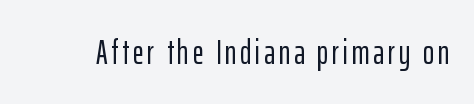
Spacing verdict: proportional, widths tailored to each character. Is this a sans? Yes — the strokes have no serifs. Vertical strokes here are truly vertical. The string is rendered with underlining switched off.
